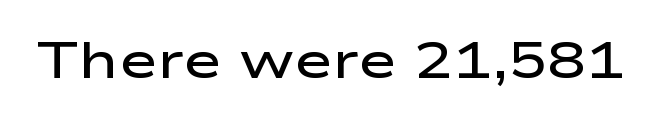
Q: Is the text bold? A: Semi-bold.
Q: Is the text italic (slanted)? A: No, it is upright.
Q: Is the typeface a serif or a sans-serif typeface? A: Sans-serif.
Q: Is the text underlined? A: No.
Q: Is the spacing between letters normal or unusually wide? A: Normal.
Q: Width (condensed, normal, or wide)? A: Wide.
Q: Stroke contrast? A: Low.
Q: x-height? A: Medium.
Q: Monospaced? A: No.
